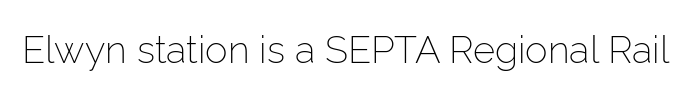
Q: Is the text bold? A: No.
Q: Is the text italic (slanted)? A: No, it is upright.
Q: Is the typeface a serif or a sans-serif typeface? A: Sans-serif.
Q: Is the text underlined? A: No.
Q: Is the spacing between letters normal or unusually wide? A: Normal.
Q: Width (condensed, normal, or wide)? A: Normal.
Q: Stroke contrast? A: Low.
Q: x-height? A: Medium.
Q: Monospaced? A: No.
